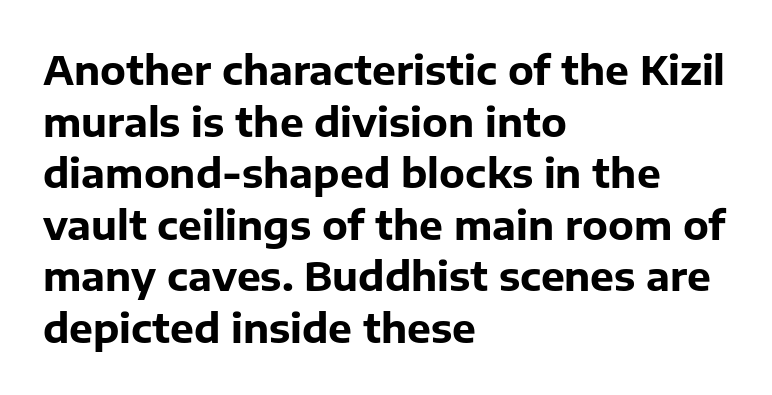
Q: Is the text bold? A: Yes.
Q: Is the text italic (slanted)? A: No, it is upright.
Q: Is the typeface a serif or a sans-serif typeface? A: Sans-serif.
Q: Is the text underlined? A: No.
Q: How is the paragraph aligned? A: Left-aligned.
Q: Is the spacing between letters normal or unusually wide? A: Normal.
Q: Is the spacing between lines tight, normal or loose? A: Normal.
Q: Width (condensed, normal, or wide)? A: Normal.
Q: Stroke contrast? A: Low.
Q: x-height? A: Medium.
Q: Monospaced? A: No.
